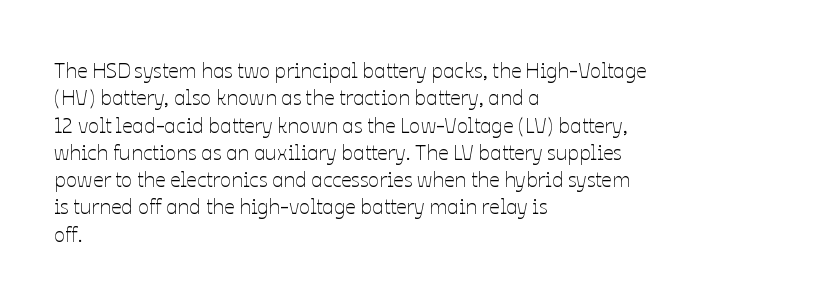
The image shows 21 px text type, upright; set left-aligned, normal line spacing (1.3x), normal letter spacing, not underlined.
